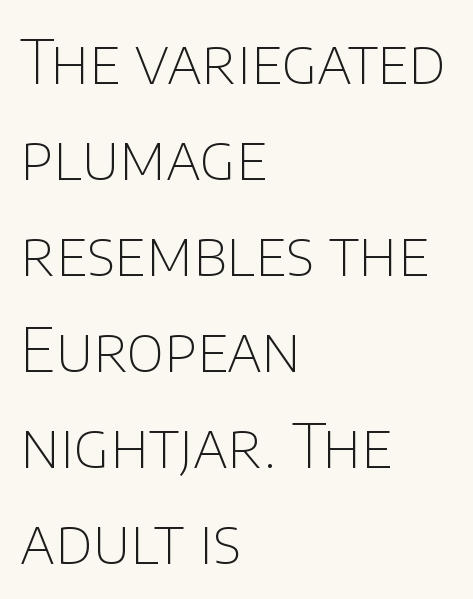
{"serif": "no", "italic": "no", "bold": "no", "weight": "thin", "width": "normal", "stroke_contrast": "low", "x_height": "large", "monospaced": "no", "underline": "no", "align": "left", "line_spacing": "normal", "line_spacing_ratio": 1.55, "letter_spacing": "normal", "letter_spacing_em": 0.0, "glyph_px": 62}
